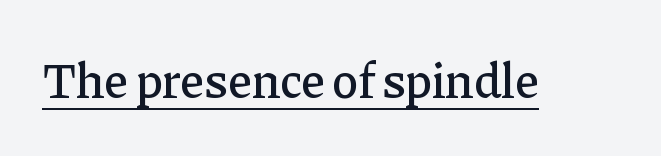
This sample uses an upright cut, with every glyph sitting square on the baseline. The typeface chosen for these lines features serifs. Nobody touched the tracking dial on this one. Emphasis is given by a line drawn under the lettering.
